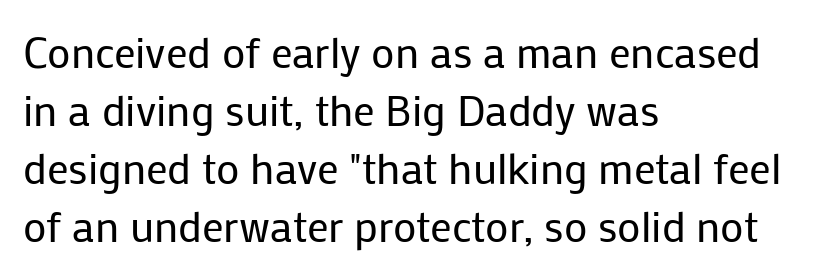
Q: Is the text bold? A: No.
Q: Is the text italic (slanted)? A: No, it is upright.
Q: Is the typeface a serif or a sans-serif typeface? A: Sans-serif.
Q: Is the text underlined? A: No.
Q: How is the paragraph aligned? A: Left-aligned.
Q: Is the spacing between letters normal or unusually wide? A: Normal.
Q: Is the spacing between lines tight, normal or loose? A: Normal.
Q: Width (condensed, normal, or wide)? A: Normal.
Q: Stroke contrast? A: Low.
Q: x-height? A: Medium.
Q: Monospaced? A: No.
